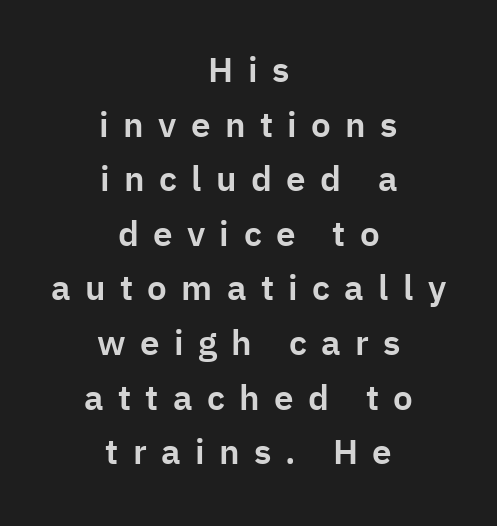
The image shows 35 px sans-serif type, upright; set centered, normal line spacing (1.56x), unusually wide letter spacing (+0.41 em), not underlined; low stroke contrast and a medium x-height.
